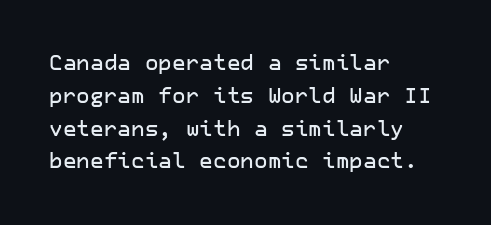
Q: Is the text italic (slanted)? A: No, it is upright.
Q: Is the text underlined? A: No.
Q: How is the paragraph aligned? A: Left-aligned.
Q: Is the spacing between letters normal or unusually wide? A: Normal.
Q: Is the spacing between lines tight, normal or loose? A: Normal.
